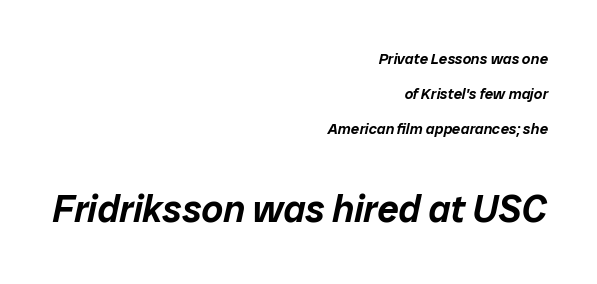
The specimen reads as italic at a glance. One-word summary of the alignment: right. Here the designer chose a conventional face with non-uniform glyph widths. Here the second block reads like a headline and the first like body copy.
